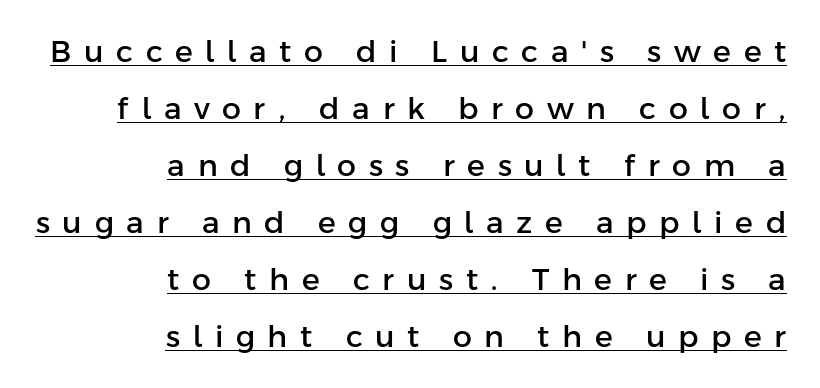
{"serif": "no", "italic": "no", "width": "normal", "stroke_contrast": "low", "x_height": "medium", "monospaced": "no", "underline": "yes", "align": "right", "line_spacing": "loose", "line_spacing_ratio": 1.9, "letter_spacing": "wide", "letter_spacing_em": 0.42, "glyph_px": 30}
